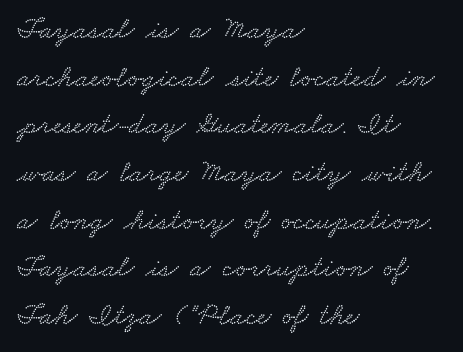
Q: Is the text underlined? A: No.
Q: How is the paragraph aligned? A: Left-aligned.
Q: Is the spacing between letters normal or unusually wide? A: Normal.
Q: Is the spacing between lines tight, normal or loose? A: Normal.
Q: Width (condensed, normal, or wide)? A: Wide.
Q: Stroke contrast? A: Low.
Q: x-height? A: Small.
Q: Monospaced? A: No.
